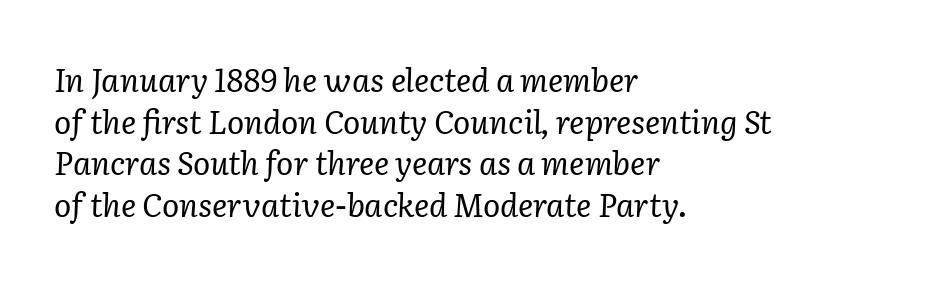
Q: Is the text bold? A: No.
Q: Is the text italic (slanted)? A: Yes, it leans right by about 2 degrees.
Q: Is the typeface a serif or a sans-serif typeface? A: Serif.
Q: Is the text underlined? A: No.
Q: How is the paragraph aligned? A: Left-aligned.
Q: Is the spacing between letters normal or unusually wide? A: Normal.
Q: Is the spacing between lines tight, normal or loose? A: Normal.
Q: Width (condensed, normal, or wide)? A: Normal.
Q: Stroke contrast? A: Low.
Q: x-height? A: Medium.
Q: Monospaced? A: No.
